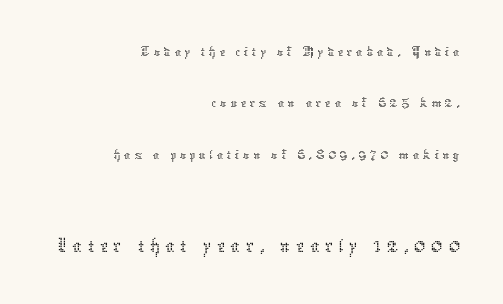
{"italic": "no", "bold": "no", "weight": "thin", "width": "normal", "stroke_contrast": "low", "x_height": "medium", "monospaced": "no", "underline": "no", "align": "right", "line_spacing": "normal", "line_spacing_ratio": 1.66, "larger_block": "second", "size_ratio": 1.48, "glyph_px": 46}
